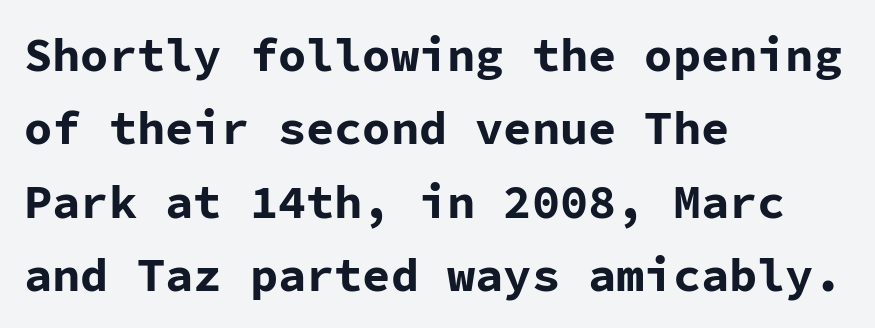
{"serif": "no", "italic": "no", "bold": "yes", "weight": "bold", "width": "normal", "stroke_contrast": "low", "x_height": "medium", "monospaced": "yes", "underline": "no", "align": "left", "line_spacing": "normal", "line_spacing_ratio": 1.56, "letter_spacing": "normal", "letter_spacing_em": 0.0, "glyph_px": 47}
